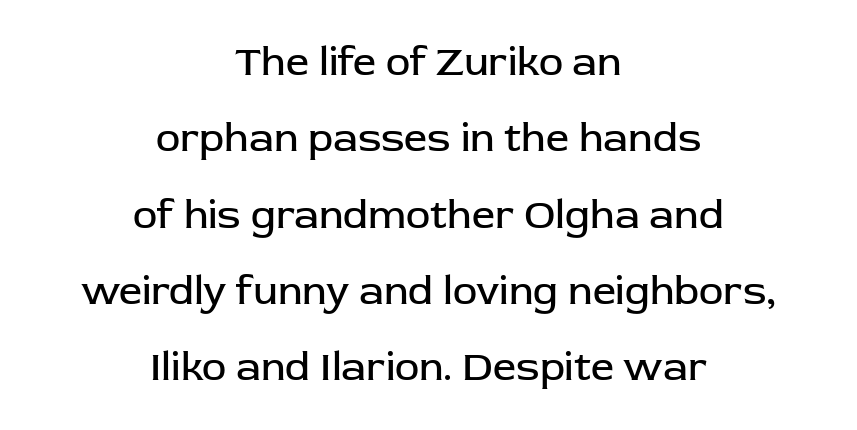
Q: Is the text bold? A: No.
Q: Is the text italic (slanted)? A: No, it is upright.
Q: Is the typeface a serif or a sans-serif typeface? A: Sans-serif.
Q: Is the text underlined? A: No.
Q: How is the paragraph aligned? A: Centered.
Q: Is the spacing between letters normal or unusually wide? A: Normal.
Q: Width (condensed, normal, or wide)? A: Normal.
Q: Stroke contrast? A: Low.
Q: x-height? A: Medium.
Q: Monospaced? A: No.
